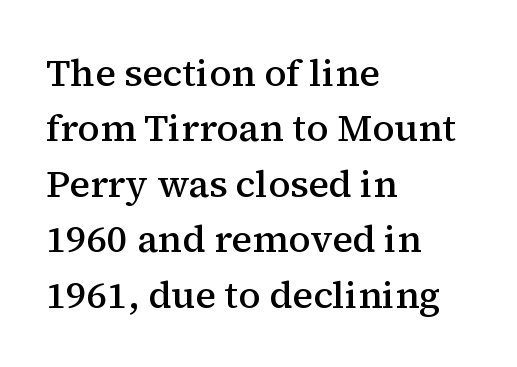
{"serif": "yes", "italic": "no", "bold": "semi", "weight": "semibold", "width": "normal", "stroke_contrast": "medium", "x_height": "medium", "monospaced": "no", "underline": "no", "align": "left", "line_spacing": "normal", "line_spacing_ratio": 1.46, "letter_spacing": "normal", "letter_spacing_em": 0.0, "glyph_px": 38}
